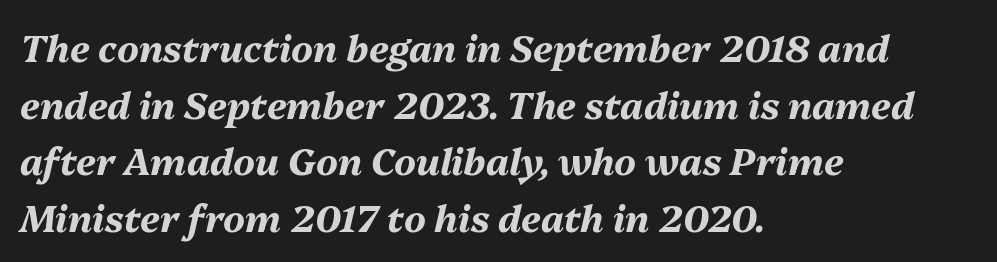
The image shows 37 px bold type, italic (leaning right); set left-aligned, normal line spacing (1.53x), normal letter spacing, not underlined; medium stroke contrast and a medium x-height.
